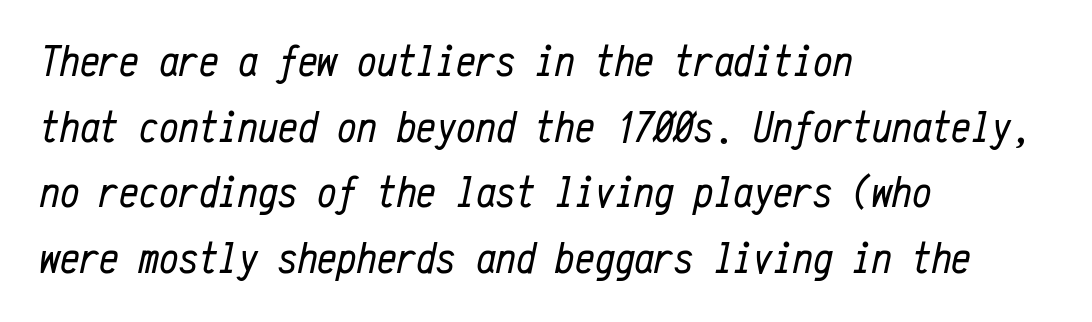
{"italic": "yes", "lean": "right", "slant_degrees": 12, "bold": "no", "weight": "regular", "width": "condensed", "stroke_contrast": "low", "x_height": "medium", "monospaced": "yes", "underline": "no", "align": "left", "line_spacing": "normal", "line_spacing_ratio": 1.49, "letter_spacing": "normal", "letter_spacing_em": 0.0, "glyph_px": 44}
